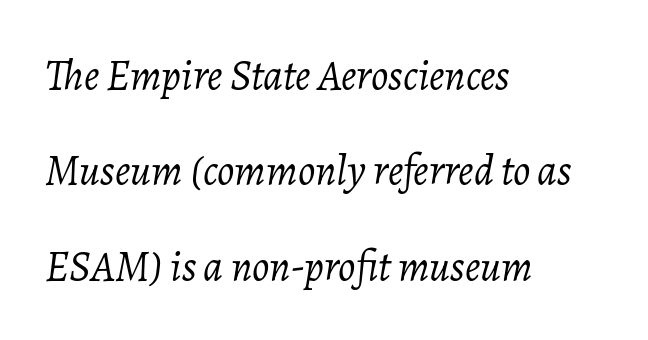
Q: Is the text bold? A: No.
Q: Is the text italic (slanted)? A: Yes, it leans right by about 7 degrees.
Q: Is the text underlined? A: No.
Q: How is the paragraph aligned? A: Left-aligned.
Q: Is the spacing between letters normal or unusually wide? A: Normal.
Q: Is the spacing between lines tight, normal or loose? A: Loose.
Q: Width (condensed, normal, or wide)? A: Normal.
Q: Stroke contrast? A: Low.
Q: x-height? A: Medium.
Q: Monospaced? A: No.
